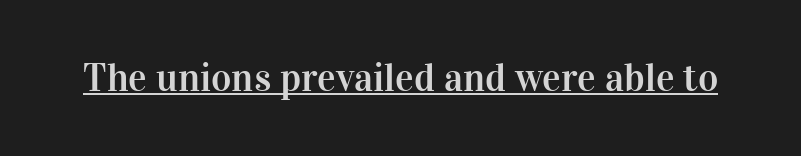
{"serif": "yes", "italic": "no", "width": "normal", "stroke_contrast": "high", "x_height": "medium", "monospaced": "no", "underline": "yes", "letter_spacing": "normal", "letter_spacing_em": 0.0, "glyph_px": 39}
